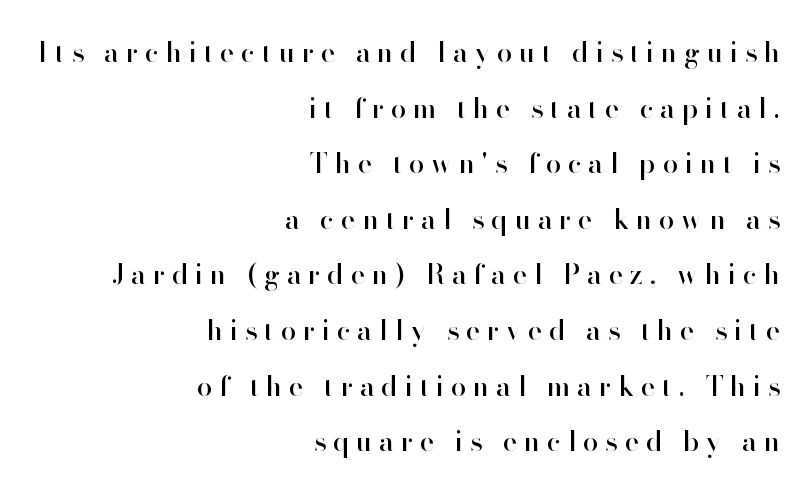
Q: Is the text italic (slanted)? A: No, it is upright.
Q: Is the text underlined? A: No.
Q: How is the paragraph aligned? A: Right-aligned.
Q: Is the spacing between letters normal or unusually wide? A: Unusually wide.
Q: Is the spacing between lines tight, normal or loose? A: Loose.
